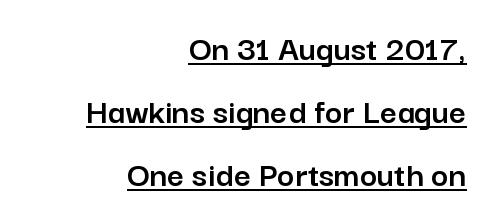
{"serif": "no", "italic": "no", "width": "normal", "stroke_contrast": "low", "x_height": "medium", "monospaced": "no", "underline": "yes", "align": "right", "line_spacing": "normal", "line_spacing_ratio": 1.7, "letter_spacing": "normal", "letter_spacing_em": 0.0, "glyph_px": 37}
